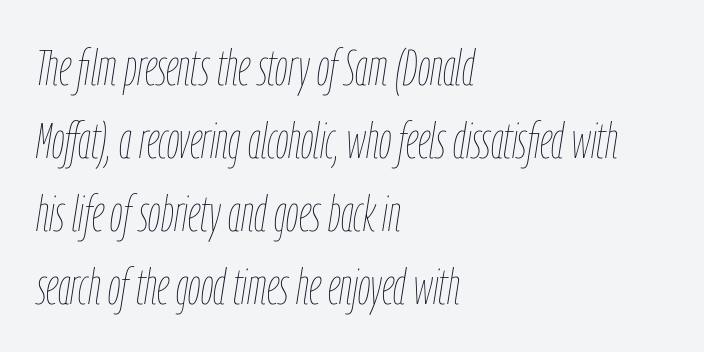
You could not count columns in this text — the font is proportionally spaced. The rendering keeps characters at their native spacing. What's the leading like? Ordinary, nothing unusual. The paragraph shown leans on its left margin. In terms of posture, this sample is oblique. Nobody drew a line under any word here.
